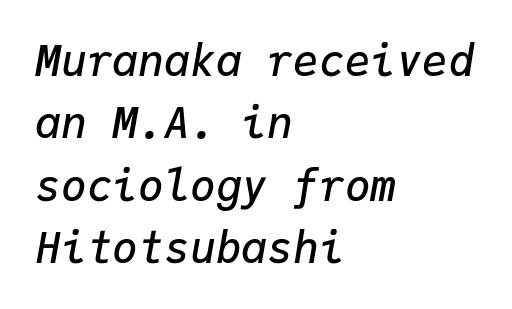
The rag falls on the right side of this text block. Compared with ordinary roman type, these characters are visibly tilted. Underline: absent. The letters sit at their default tracking, neither squeezed nor spread. Successive baselines arrive at the customary interval.
